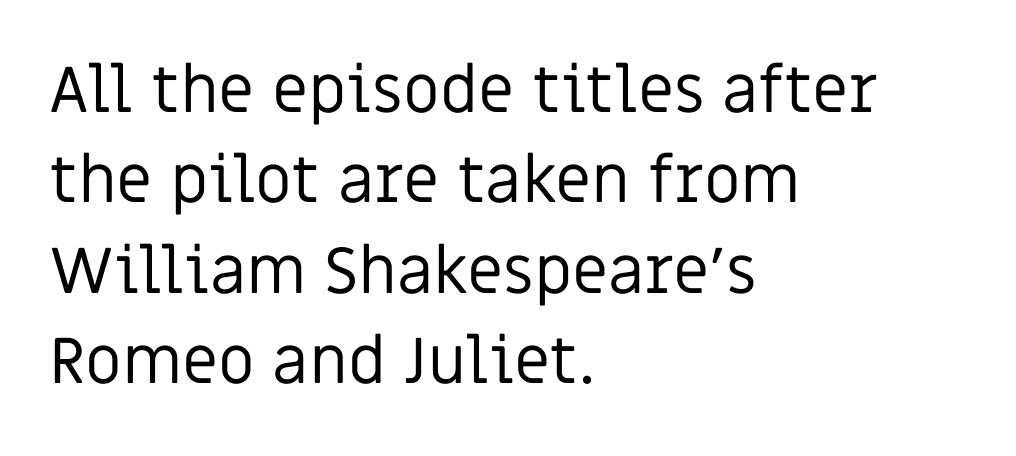
{"serif": "no", "italic": "no", "bold": "no", "weight": "regular", "width": "normal", "stroke_contrast": "low", "x_height": "large", "monospaced": "no", "underline": "no", "align": "left", "line_spacing": "normal", "line_spacing_ratio": 1.39, "letter_spacing": "normal", "letter_spacing_em": 0.0, "glyph_px": 65}
